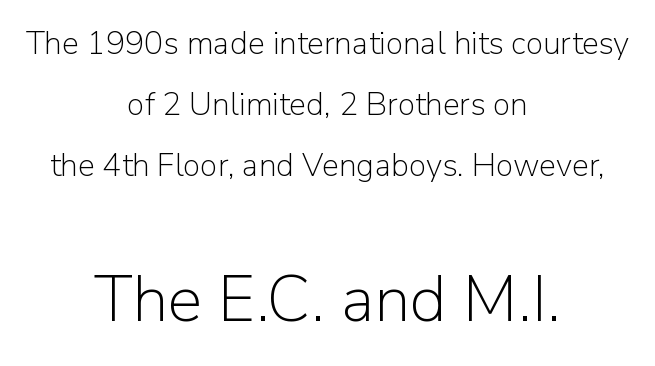
The image shows 65 px light sans-serif type, upright; set centered, loose line spacing (1.9x), normal letter spacing, not underlined; the second (bottom) block is 2.03x larger; low stroke contrast and a medium x-height.
